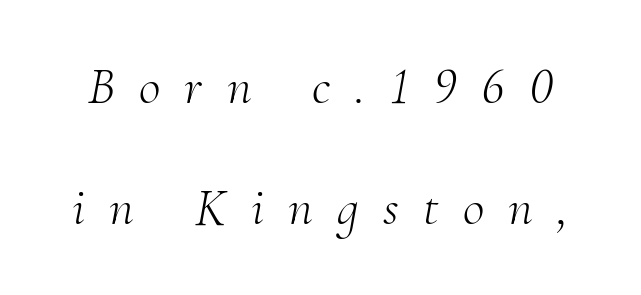
The image shows 53 px light serif type, italic (leaning right); set loose line spacing (2.29x), unusually wide letter spacing (+0.46 em), not underlined; medium stroke contrast and a small x-height.
